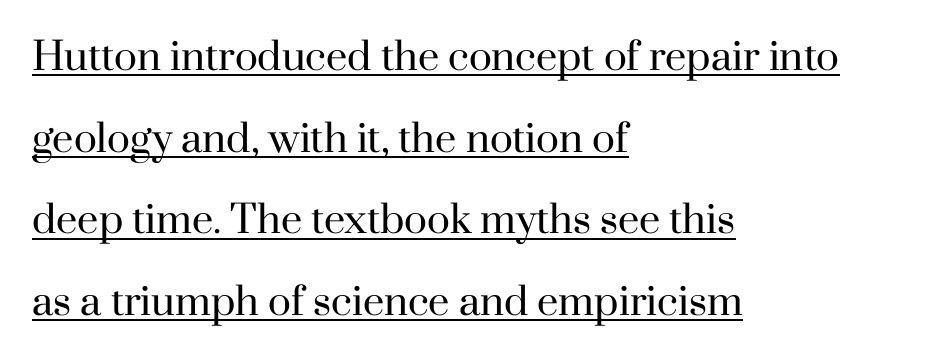
Students, note that the glyphs here touch the page at normal intervals. The type family on display is of the serif kind. Line beginnings align vertically; line endings do not. Quick note: interline space is abundant.
